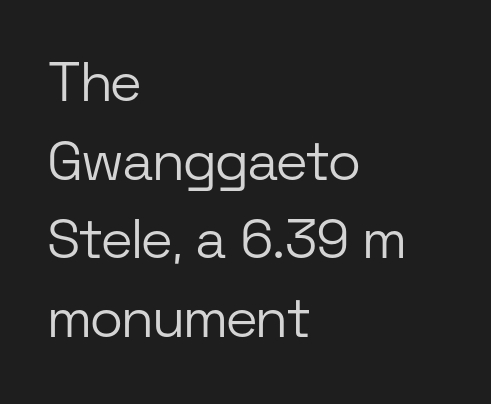
Ink coverage per letter is moderate at most. These lines are rendered in a variable-pitch font. Short and long lines alike share a common starting point at left. Letters rest on an invisible, unmarked baseline. Letterform terminals end flat and unadorned throughout the passage. These lines were composed using upright roman letters.
